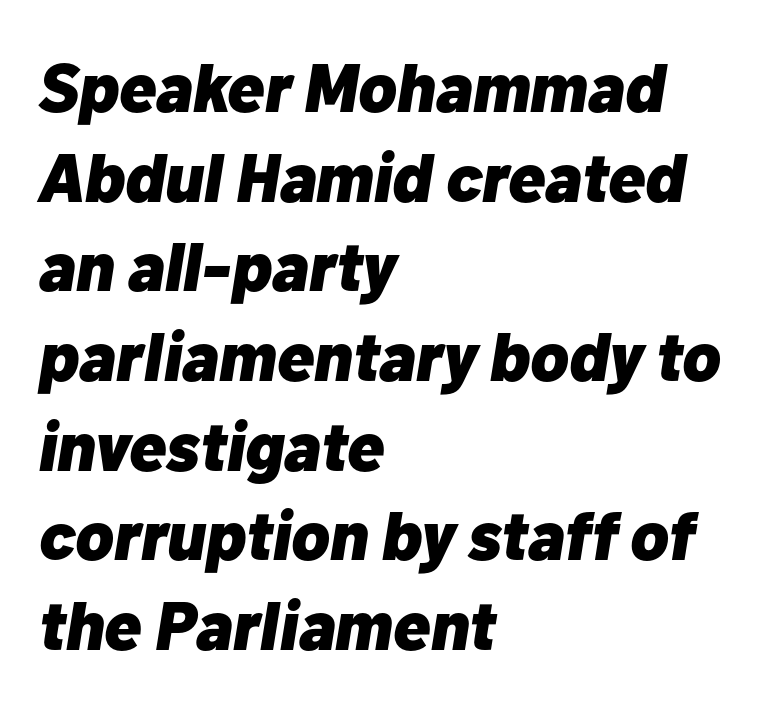
The image shows 69 px heavy type, italic (leaning right); set left-aligned, normal line spacing (1.3x), normal letter spacing, not underlined; low stroke contrast and a medium x-height.
